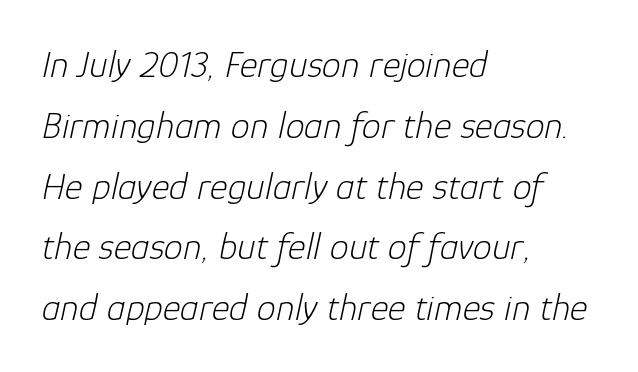
{"italic": "yes", "lean": "right", "slant_degrees": 12, "bold": "no", "weight": "light", "width": "normal", "stroke_contrast": "low", "x_height": "medium", "monospaced": "no", "underline": "no", "align": "left", "line_spacing": "normal", "line_spacing_ratio": 1.6, "letter_spacing": "normal", "letter_spacing_em": 0.0, "glyph_px": 38}
